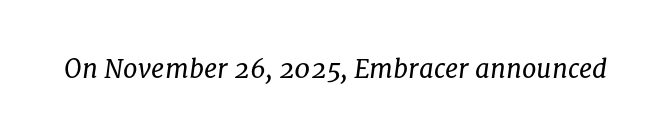
Q: Is the text bold? A: No.
Q: Is the text italic (slanted)? A: Yes, it leans right by about 8 degrees.
Q: Is the text underlined? A: No.
Q: Is the spacing between letters normal or unusually wide? A: Normal.
